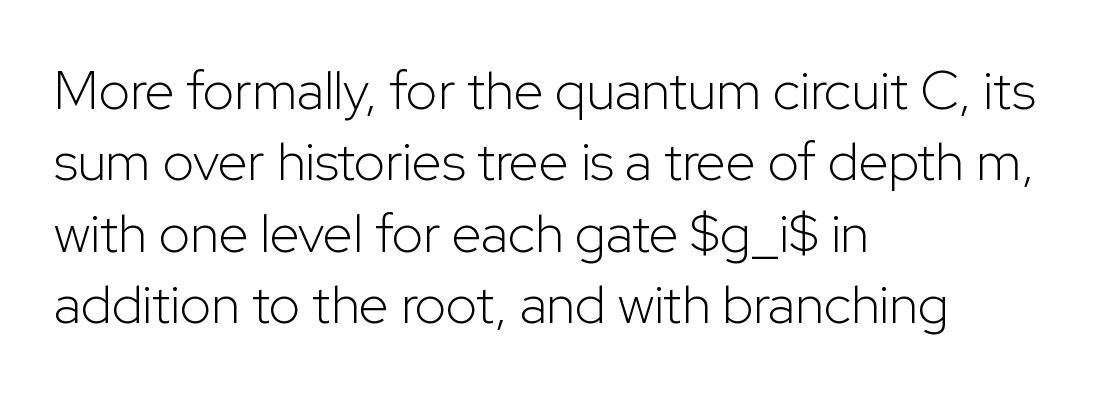
{"serif": "no", "italic": "no", "bold": "no", "weight": "light", "width": "normal", "stroke_contrast": "low", "x_height": "medium", "monospaced": "no", "underline": "no", "align": "left", "line_spacing": "normal", "line_spacing_ratio": 1.32, "letter_spacing": "normal", "letter_spacing_em": 0.0, "glyph_px": 54}
